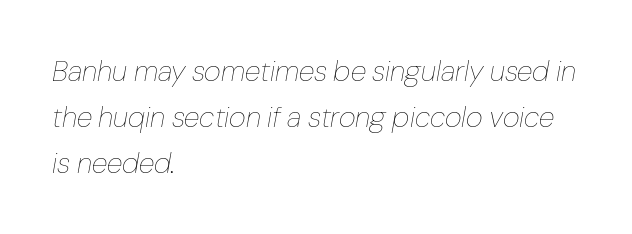
{"italic": "yes", "lean": "right", "slant_degrees": 10, "bold": "no", "weight": "thin", "width": "normal", "stroke_contrast": "low", "x_height": "medium", "monospaced": "no", "underline": "no", "align": "left", "line_spacing": "normal", "line_spacing_ratio": 1.58, "letter_spacing": "normal", "letter_spacing_em": 0.0, "glyph_px": 29}
